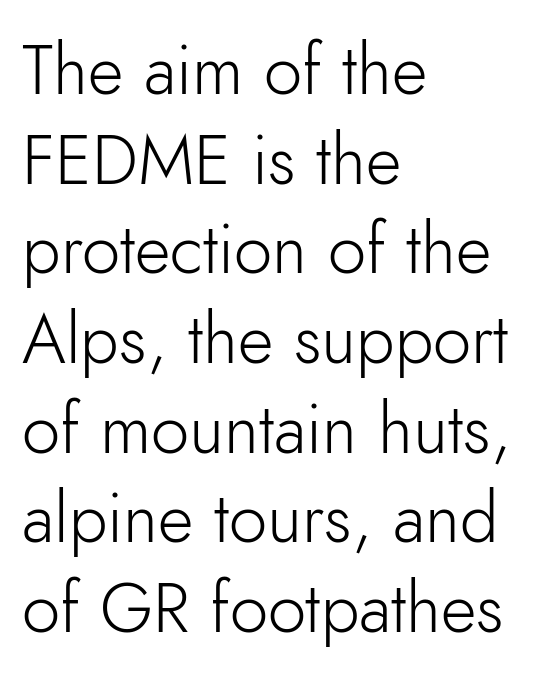
Bare-footed words on every line. You could not count columns in this text — the font is proportionally spaced. Nothing unusual about the tracking: characters are spaced as the font intends. Regarding serifs, this sample does without them. Regular leading.
